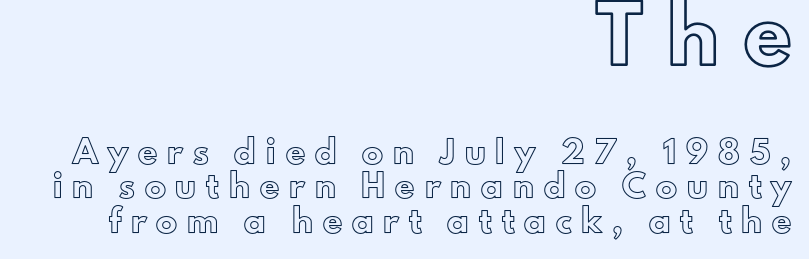
Q: Is the text italic (slanted)? A: No, it is upright.
Q: Is the text underlined? A: No.
Q: How is the paragraph aligned? A: Right-aligned.
Q: Is the spacing between letters normal or unusually wide? A: Unusually wide.
Q: Is the spacing between lines tight, normal or loose? A: Normal.
Q: Which block of text is set in a larger size, the first (top) or the second (bottom)? A: The first (top) one.
Q: Width (condensed, normal, or wide)? A: Normal.
Q: x-height? A: Small.
Q: Monospaced? A: No.
